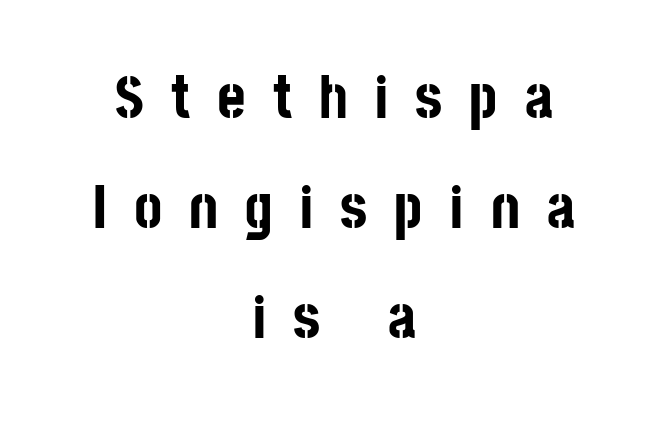
The whitespace from short lines is split evenly between both sides. Look at the bottom of the vertical strokes: they stop flat, with no serifs. The lettering holds an erect, upright posture throughout. Students, note that the glyphs here are deliberately spaced far apart.
